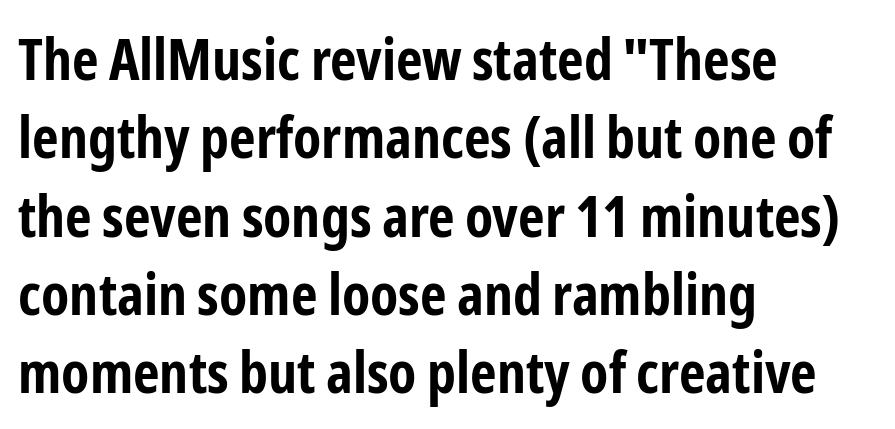
{"serif": "no", "italic": "no", "bold": "yes", "weight": "bold", "width": "condensed", "stroke_contrast": "low", "x_height": "medium", "monospaced": "no", "underline": "no", "align": "left", "line_spacing": "normal", "line_spacing_ratio": 1.35, "letter_spacing": "normal", "letter_spacing_em": 0.0, "glyph_px": 58}
